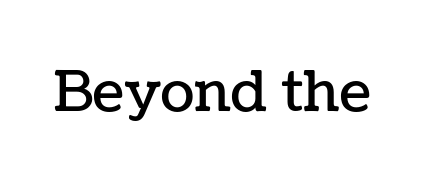
Between one letter and the next there's only the usual sliver of space. Bare-footed words on every line. Style check: upright. You could not count columns in this text — the font is proportionally spaced.
